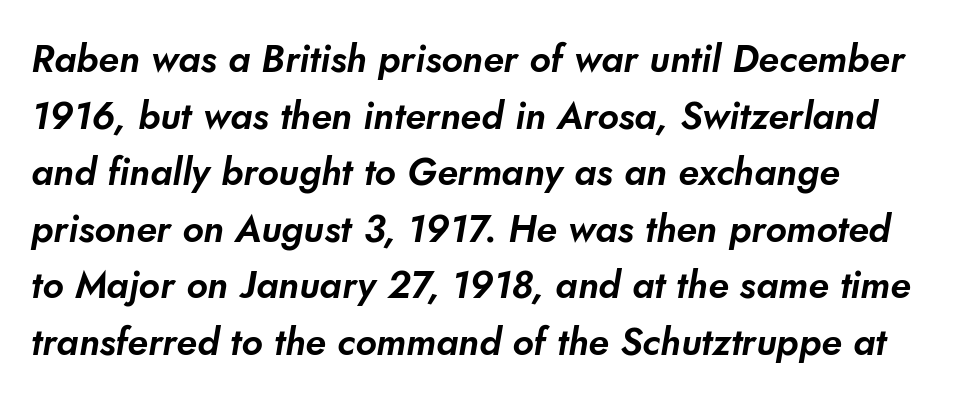
Note the varied advance widths — an 'i' is clearly narrower than an 'm'. Is there much room between lines? A standard amount, neither cramped nor airy. Short and long lines alike share a common starting point at left. Any mark beneath the type? The region is blank.
